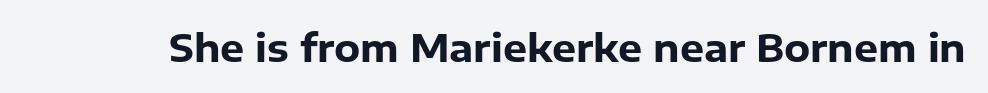
Here the designer chose a conventional face with non-uniform glyph widths. No word sits above an underline. This is roman type, the default non-slanted kind. Look at the tracking — it's just the regular setting, nothing added. Are there feet on the stems? There aren't — it's a sans. Compared with an ordinary text face, these strokes are far heavier — a full bold.
